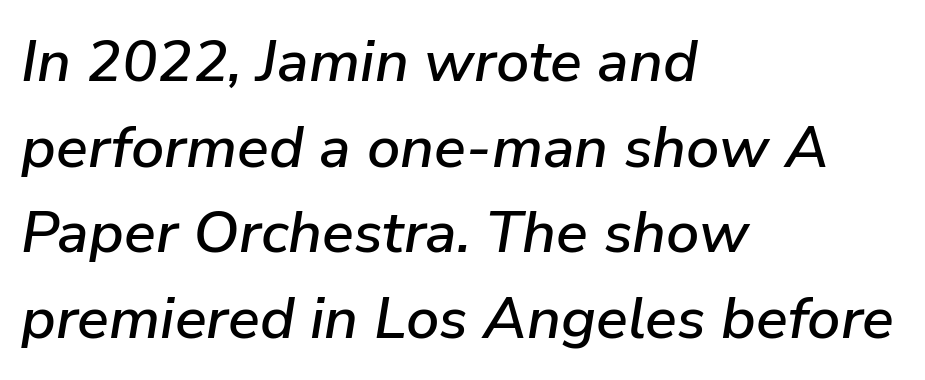
Q: Is the text italic (slanted)? A: Yes, it leans right by about 9 degrees.
Q: Is the text underlined? A: No.
Q: How is the paragraph aligned? A: Left-aligned.
Q: Is the spacing between letters normal or unusually wide? A: Normal.
Q: Is the spacing between lines tight, normal or loose? A: Normal.
Q: Width (condensed, normal, or wide)? A: Normal.
Q: Stroke contrast? A: Low.
Q: x-height? A: Medium.
Q: Monospaced? A: No.
